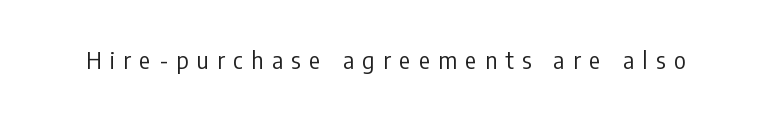
Q: Is the text bold? A: No.
Q: Is the text italic (slanted)? A: No, it is upright.
Q: Is the text underlined? A: No.
Q: Is the spacing between letters normal or unusually wide? A: Unusually wide.
